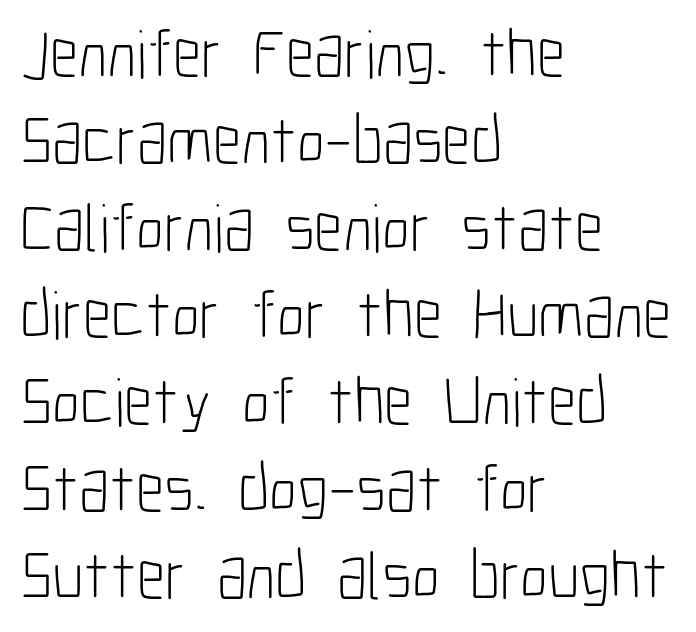
Q: Is the text bold? A: No.
Q: Is the text italic (slanted)? A: No, it is upright.
Q: Is the typeface a serif or a sans-serif typeface? A: Sans-serif.
Q: Is the text underlined? A: No.
Q: How is the paragraph aligned? A: Left-aligned.
Q: Is the spacing between letters normal or unusually wide? A: Normal.
Q: Is the spacing between lines tight, normal or loose? A: Normal.
Q: Width (condensed, normal, or wide)? A: Condensed.
Q: Stroke contrast? A: Low.
Q: x-height? A: Medium.
Q: Monospaced? A: No.
